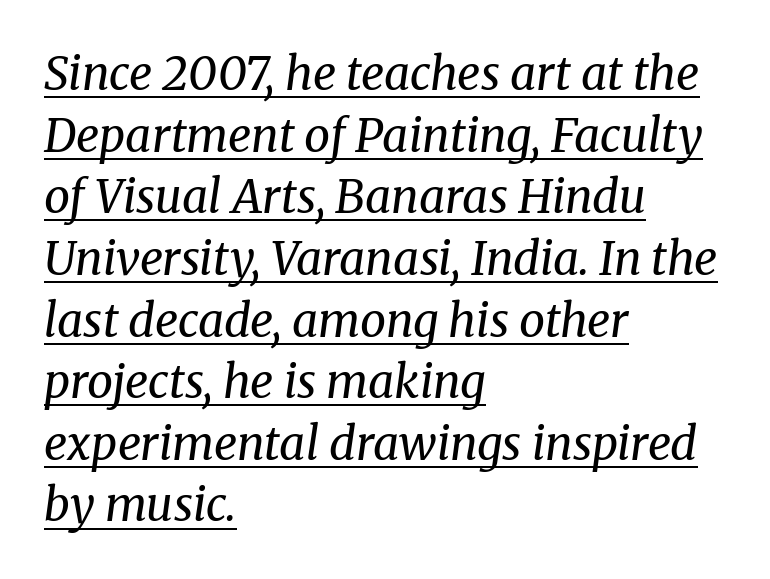
Q: Is the text bold? A: No.
Q: Is the text italic (slanted)? A: Yes, it leans right by about 8 degrees.
Q: Is the typeface a serif or a sans-serif typeface? A: Serif.
Q: Is the text underlined? A: Yes.
Q: How is the paragraph aligned? A: Left-aligned.
Q: Is the spacing between letters normal or unusually wide? A: Normal.
Q: Is the spacing between lines tight, normal or loose? A: Normal.
Q: Width (condensed, normal, or wide)? A: Normal.
Q: Stroke contrast? A: Medium.
Q: x-height? A: Medium.
Q: Monospaced? A: No.
